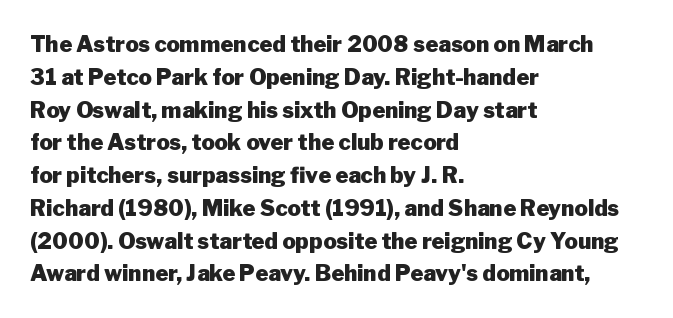
{"italic": "no", "bold": "yes", "underline": "no", "align": "left", "line_spacing": "normal", "line_spacing_ratio": 1.49, "letter_spacing": "normal", "letter_spacing_em": 0.0, "glyph_px": 22}
